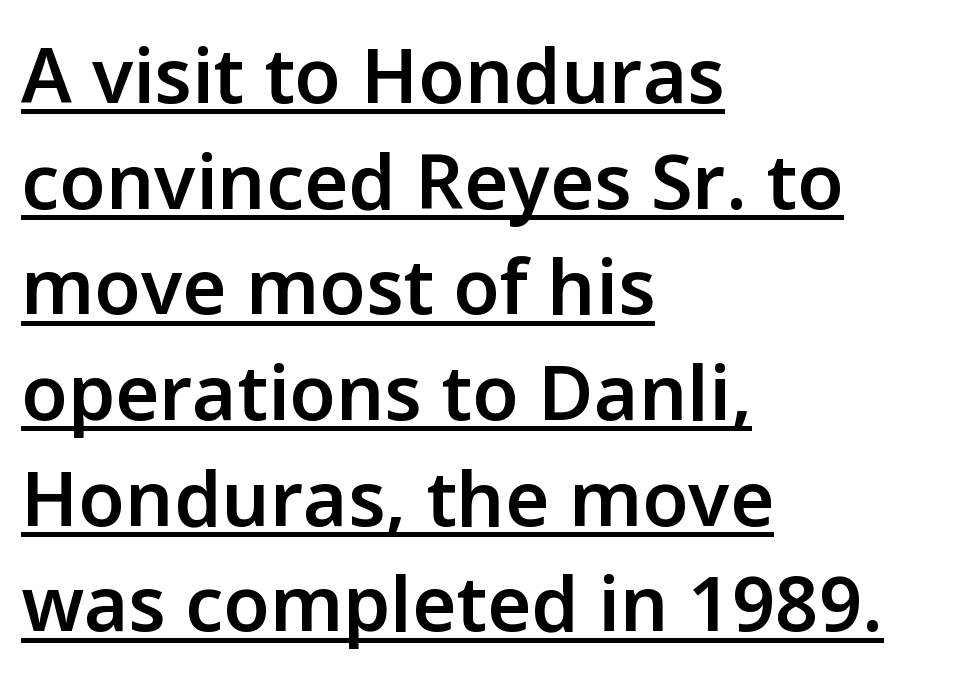
{"serif": "no", "italic": "no", "bold": "semi", "weight": "semibold", "width": "normal", "stroke_contrast": "low", "x_height": "medium", "monospaced": "no", "underline": "yes", "align": "left", "line_spacing": "normal", "line_spacing_ratio": 1.39, "letter_spacing": "normal", "letter_spacing_em": 0.0, "glyph_px": 76}
